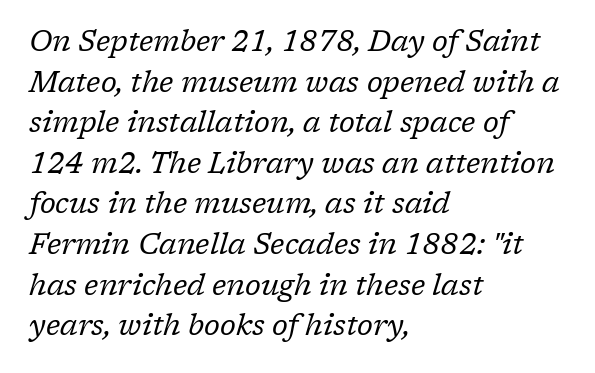
Q: Is the text bold? A: No.
Q: Is the text italic (slanted)? A: Yes, it leans right by about 17 degrees.
Q: Is the typeface a serif or a sans-serif typeface? A: Serif.
Q: Is the text underlined? A: No.
Q: How is the paragraph aligned? A: Left-aligned.
Q: Is the spacing between letters normal or unusually wide? A: Normal.
Q: Is the spacing between lines tight, normal or loose? A: Normal.
Q: Width (condensed, normal, or wide)? A: Normal.
Q: Stroke contrast? A: Low.
Q: x-height? A: Medium.
Q: Monospaced? A: No.
